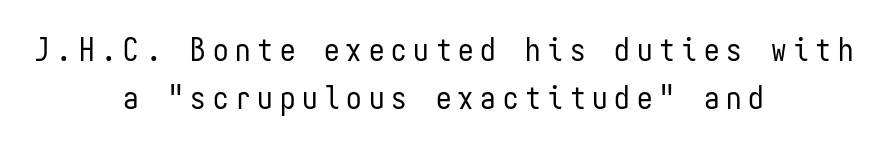
Q: Is the text bold? A: No.
Q: Is the text italic (slanted)? A: No, it is upright.
Q: Is the typeface a serif or a sans-serif typeface? A: Sans-serif.
Q: Is the text underlined? A: No.
Q: How is the paragraph aligned? A: Centered.
Q: Is the spacing between letters normal or unusually wide? A: Unusually wide.
Q: Is the spacing between lines tight, normal or loose? A: Normal.
Q: Width (condensed, normal, or wide)? A: Condensed.
Q: Stroke contrast? A: Low.
Q: x-height? A: Medium.
Q: Monospaced? A: Yes.
